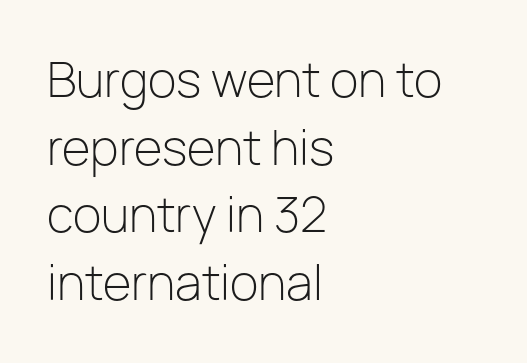
{"serif": "no", "italic": "no", "bold": "no", "weight": "light", "width": "normal", "stroke_contrast": "low", "x_height": "medium", "monospaced": "no", "underline": "no", "align": "left", "line_spacing": "normal", "line_spacing_ratio": 1.44, "letter_spacing": "normal", "letter_spacing_em": 0.0, "glyph_px": 47}
